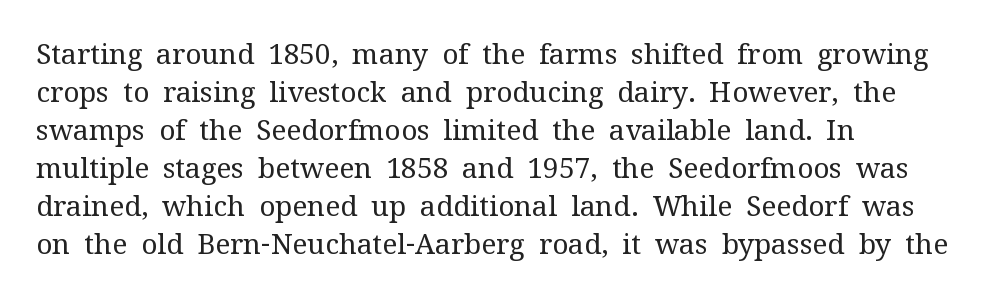
The rendering uses a moderate line-height, typical for paragraphs. Weight: not bold — regular or lighter. A classic flush-left, rag-right setting is used for this passage. The glyphs are unaccompanied by any horizontal stroke below them. The letters sit at their default tracking, neither squeezed nor spread.
